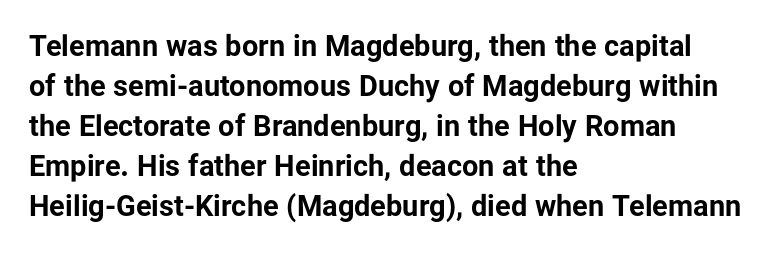
The image shows 29 px bold sans-serif type, upright; set left-aligned, normal line spacing (1.38x), normal letter spacing, not underlined; low stroke contrast and a medium x-height.
